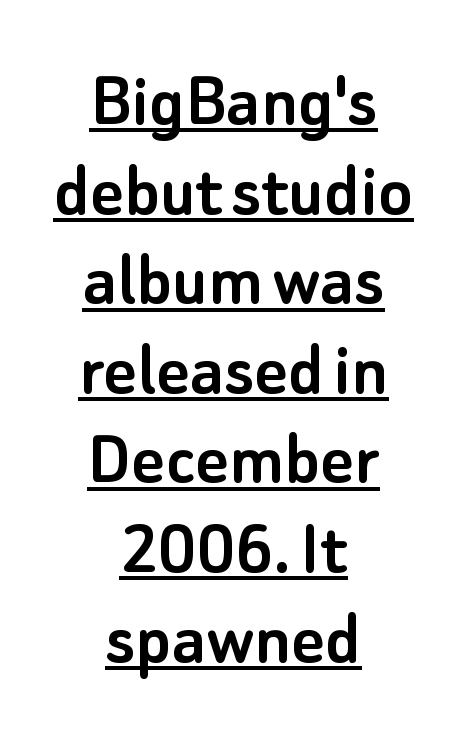
Q: Is the text italic (slanted)? A: No, it is upright.
Q: Is the typeface a serif or a sans-serif typeface? A: Sans-serif.
Q: Is the text underlined? A: Yes.
Q: How is the paragraph aligned? A: Centered.
Q: Is the spacing between letters normal or unusually wide? A: Normal.
Q: Is the spacing between lines tight, normal or loose? A: Tight.
Q: Width (condensed, normal, or wide)? A: Normal.
Q: Stroke contrast? A: Low.
Q: x-height? A: Small.
Q: Monospaced? A: No.
